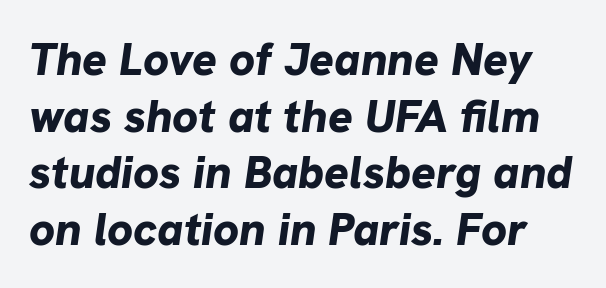
These lines are rendered in a variable-pitch font. Does extra space separate the letters? No, they use regular spacing. Every character sits at an angle, as italics do. This is heavy type, rendered in bold.
